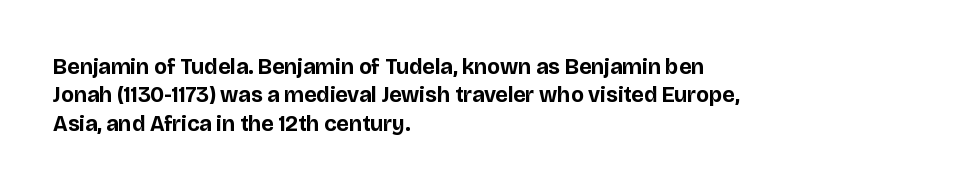
{"italic": "no", "bold": "yes", "underline": "no", "align": "left", "line_spacing": "normal", "line_spacing_ratio": 1.29, "letter_spacing": "normal", "letter_spacing_em": 0.0, "glyph_px": 22}
